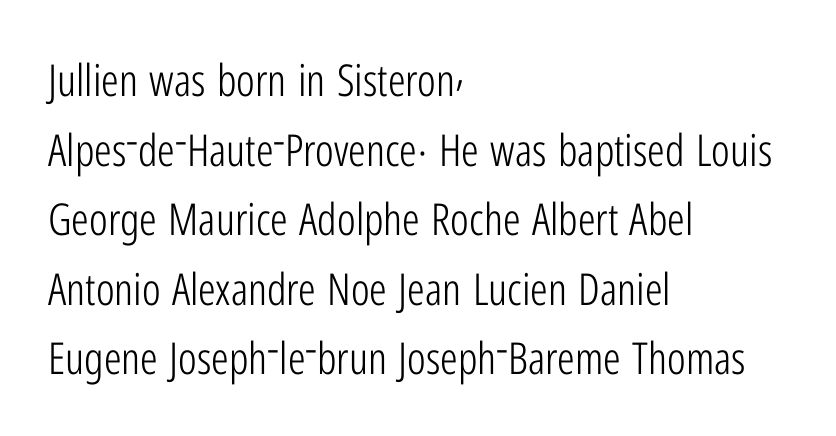
The image shows 44 px light, condensed sans-serif type, upright; set left-aligned, normal line spacing (1.58x), normal letter spacing, not underlined; low stroke contrast and a medium x-height.
